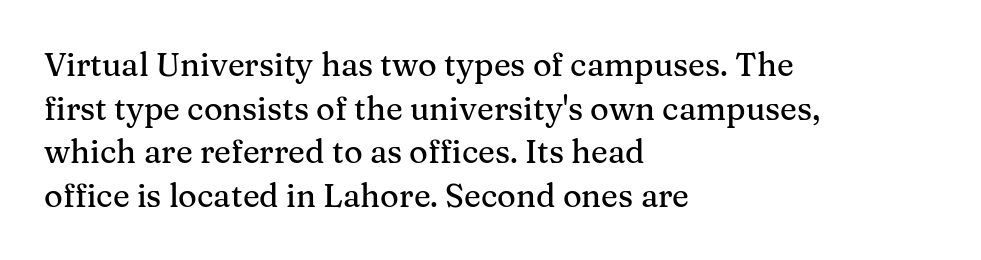
{"serif": "yes", "italic": "no", "width": "normal", "stroke_contrast": "medium", "x_height": "medium", "monospaced": "no", "underline": "no", "align": "left", "line_spacing": "normal", "line_spacing_ratio": 1.36, "letter_spacing": "normal", "letter_spacing_em": 0.0, "glyph_px": 32}
